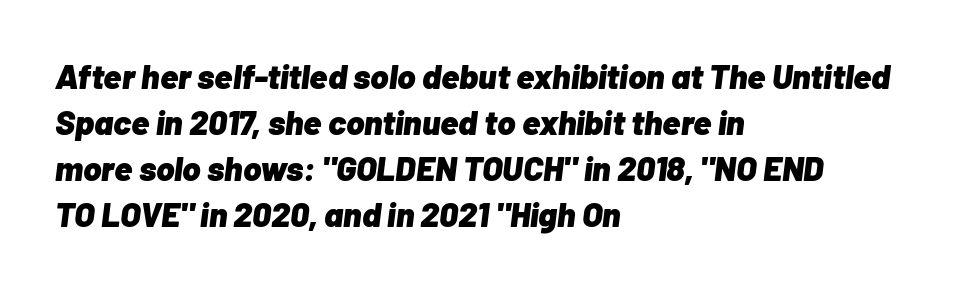
{"italic": "yes", "lean": "right", "slant_degrees": 7, "bold": "yes", "weight": "heavy", "width": "normal", "stroke_contrast": "low", "x_height": "medium", "monospaced": "no", "underline": "no", "align": "left", "line_spacing": "normal", "line_spacing_ratio": 1.35, "letter_spacing": "normal", "letter_spacing_em": 0.0, "glyph_px": 34}
